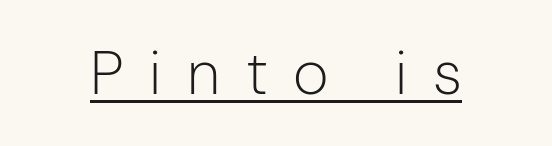
Nothing sits at the stroke ends, so this counts as sans-serif. A light-to-regular cut is what we see here. Upright lettering throughout. The letters advance in unequal steps, a hallmark of proportional type. The face used here appears with an underline applied.
